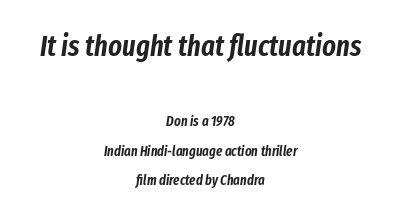
Q: Is the text italic (slanted)? A: Yes, it leans right by about 8 degrees.
Q: Is the text underlined? A: No.
Q: How is the paragraph aligned? A: Centered.
Q: Is the spacing between letters normal or unusually wide? A: Normal.
Q: Is the spacing between lines tight, normal or loose? A: Loose.
Q: Which block of text is set in a larger size, the first (top) or the second (bottom)? A: The first (top) one.
Q: Width (condensed, normal, or wide)? A: Condensed.
Q: Stroke contrast? A: Low.
Q: x-height? A: Medium.
Q: Monospaced? A: No.
